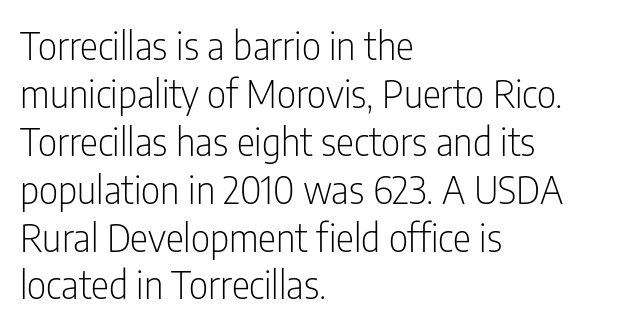
Q: Is the text bold? A: No.
Q: Is the text italic (slanted)? A: No, it is upright.
Q: Is the typeface a serif or a sans-serif typeface? A: Sans-serif.
Q: Is the text underlined? A: No.
Q: How is the paragraph aligned? A: Left-aligned.
Q: Is the spacing between letters normal or unusually wide? A: Normal.
Q: Is the spacing between lines tight, normal or loose? A: Normal.
Q: Width (condensed, normal, or wide)? A: Condensed.
Q: Stroke contrast? A: Low.
Q: x-height? A: Medium.
Q: Monospaced? A: No.
